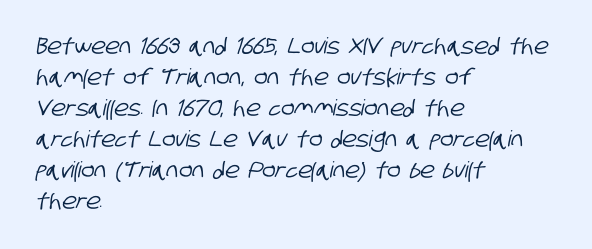
The image shows 22 px text type; set left-aligned, normal line spacing (1.41x), normal letter spacing, not underlined.
